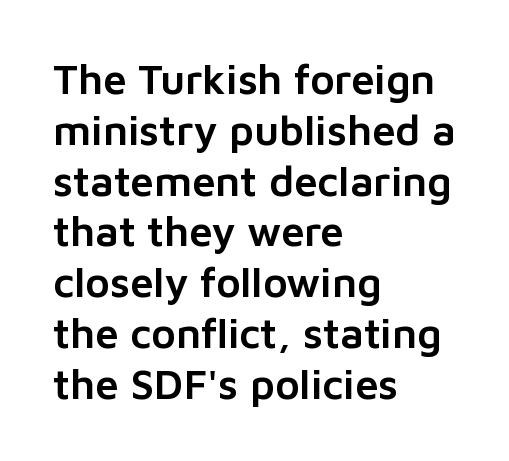
Q: Is the text italic (slanted)? A: No, it is upright.
Q: Is the typeface a serif or a sans-serif typeface? A: Sans-serif.
Q: Is the text underlined? A: No.
Q: How is the paragraph aligned? A: Left-aligned.
Q: Is the spacing between letters normal or unusually wide? A: Normal.
Q: Width (condensed, normal, or wide)? A: Normal.
Q: Stroke contrast? A: Low.
Q: x-height? A: Medium.
Q: Monospaced? A: No.
